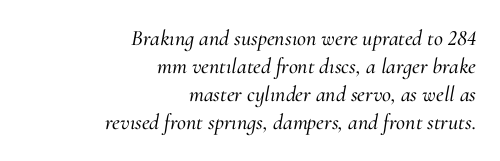
Q: Is the text italic (slanted)? A: Yes, it leans right by about 10 degrees.
Q: Is the text underlined? A: No.
Q: How is the paragraph aligned? A: Right-aligned.
Q: Is the spacing between letters normal or unusually wide? A: Normal.
Q: Is the spacing between lines tight, normal or loose? A: Normal.
